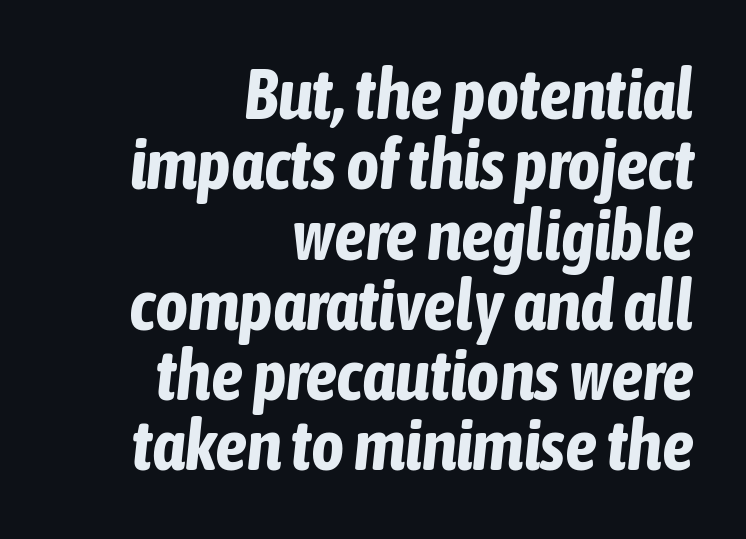
The image shows 71 px bold, condensed type, italic (leaning right); set right-aligned, tight line spacing (0.99x), normal letter spacing, not underlined; low stroke contrast and a medium x-height.
